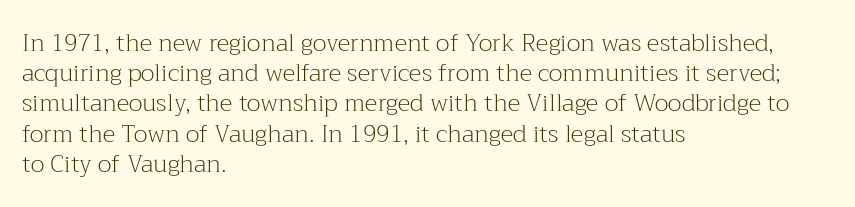
The image shows 24 px text type, upright; set left-aligned, normal line spacing (1.26x), normal letter spacing, not underlined.
